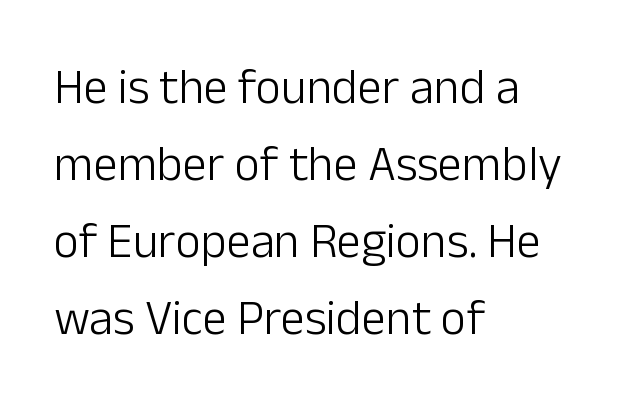
Q: Is the text bold? A: No.
Q: Is the text italic (slanted)? A: No, it is upright.
Q: Is the typeface a serif or a sans-serif typeface? A: Sans-serif.
Q: Is the text underlined? A: No.
Q: How is the paragraph aligned? A: Left-aligned.
Q: Is the spacing between letters normal or unusually wide? A: Normal.
Q: Is the spacing between lines tight, normal or loose? A: Normal.
Q: Width (condensed, normal, or wide)? A: Normal.
Q: Stroke contrast? A: Low.
Q: x-height? A: Medium.
Q: Monospaced? A: No.
